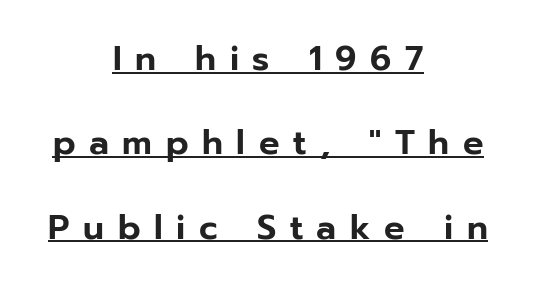
{"serif": "no", "italic": "no", "width": "normal", "stroke_contrast": "low", "x_height": "medium", "monospaced": "no", "underline": "yes", "align": "center", "line_spacing": "loose", "line_spacing_ratio": 2.48, "letter_spacing": "wide", "letter_spacing_em": 0.4, "glyph_px": 34}
